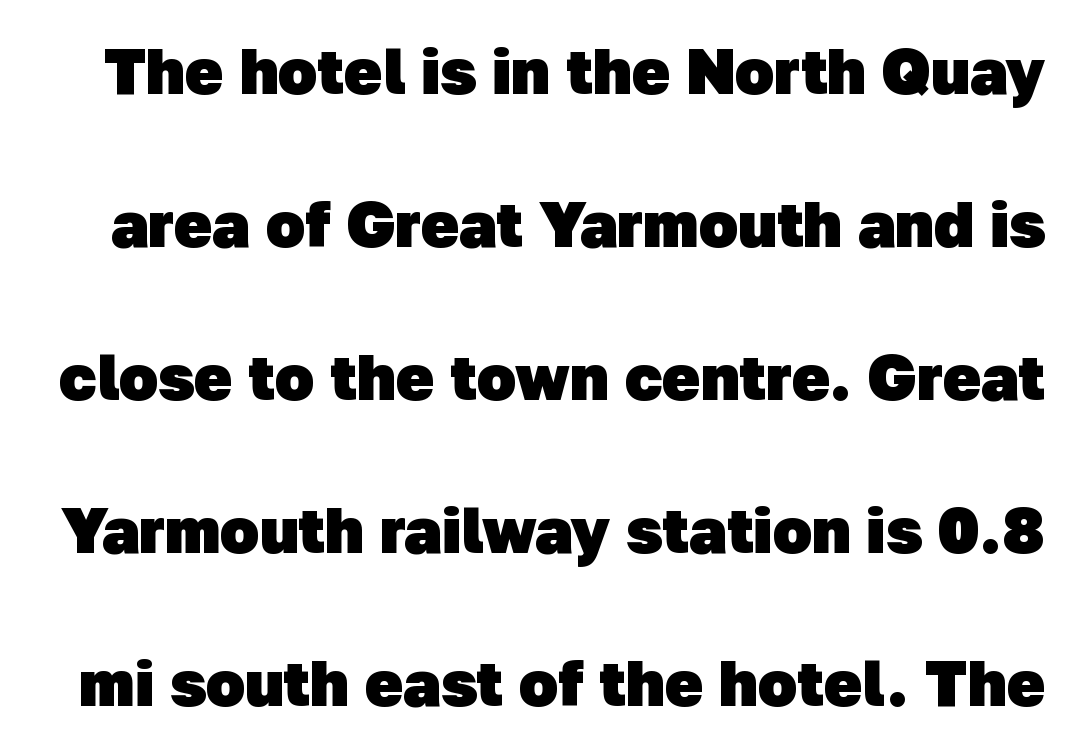
Q: Is the text bold? A: Yes.
Q: Is the typeface a serif or a sans-serif typeface? A: Sans-serif.
Q: Is the text underlined? A: No.
Q: Is the spacing between letters normal or unusually wide? A: Normal.
Q: Is the spacing between lines tight, normal or loose? A: Loose.
Q: Width (condensed, normal, or wide)? A: Normal.
Q: Stroke contrast? A: Low.
Q: x-height? A: Medium.
Q: Monospaced? A: No.
